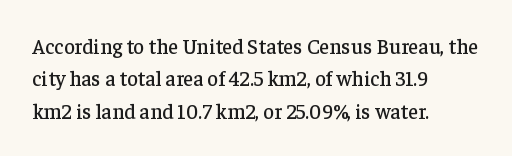
{"italic": "no", "underline": "no", "align": "left", "line_spacing": "normal", "line_spacing_ratio": 1.54, "letter_spacing": "normal", "letter_spacing_em": 0.0, "glyph_px": 21}
